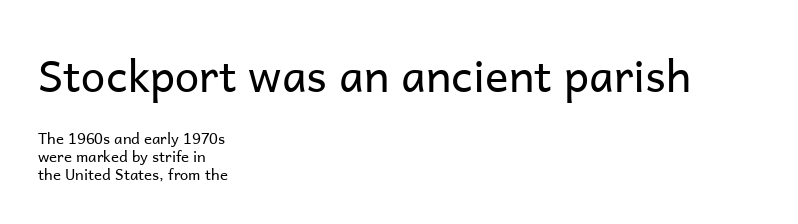
The foot of each line stays bare and open. Each word holds together tightly as a unit, with standard inter-letter gaps. Heft: none added — not bold. The ragged edge is on the right, which tells us the setting is flush left. This is the regular roman posture of the typeface. Size contrast runs from large at the top to small at the bottom.
